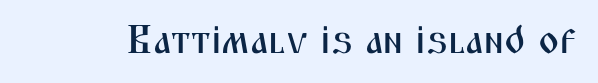
The image shows 40 px condensed sans-serif type, upright; set normal letter spacing, not underlined; medium stroke contrast and a medium x-height.
